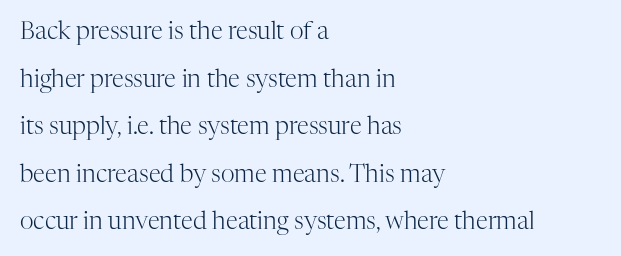
{"italic": "no", "bold": "no", "underline": "no", "align": "left", "line_spacing": "loose", "line_spacing_ratio": 1.98, "letter_spacing": "normal", "letter_spacing_em": 0.0, "glyph_px": 24}
